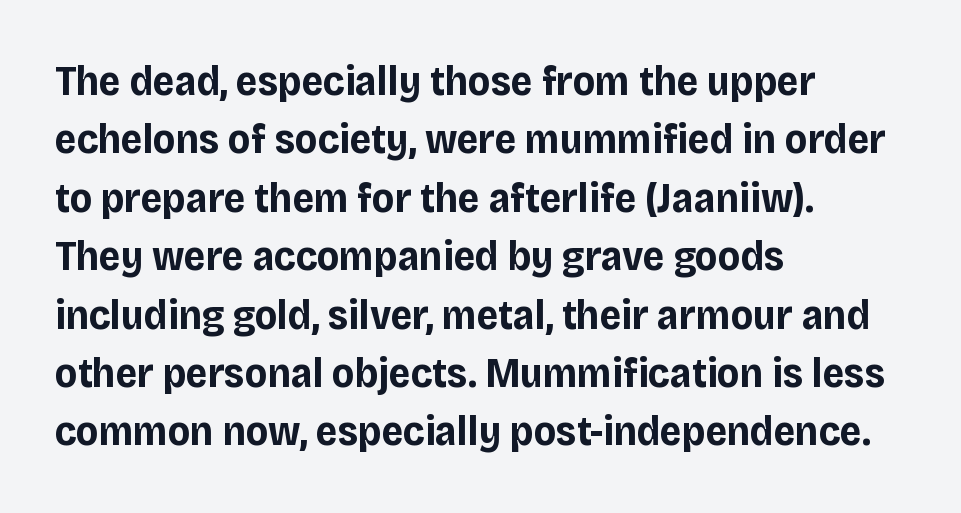
The image shows 42 px bold sans-serif type, upright; set left-aligned, normal line spacing (1.39x), normal letter spacing, not underlined; low stroke contrast and a large x-height.
